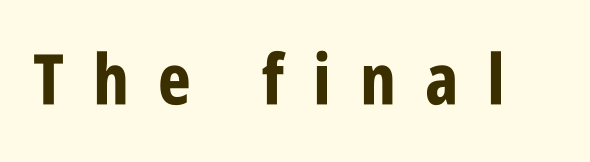
Letterform terminals end flat and unadorned throughout the passage. Substantial extra tracking has been applied to these lines. Plain, unruled lines of type. Notice how thick the strokes are: this is what a full bold looks like. The axis of the letterforms is exactly vertical. Think of a printed novel: that variable character pitch is what you see here.
